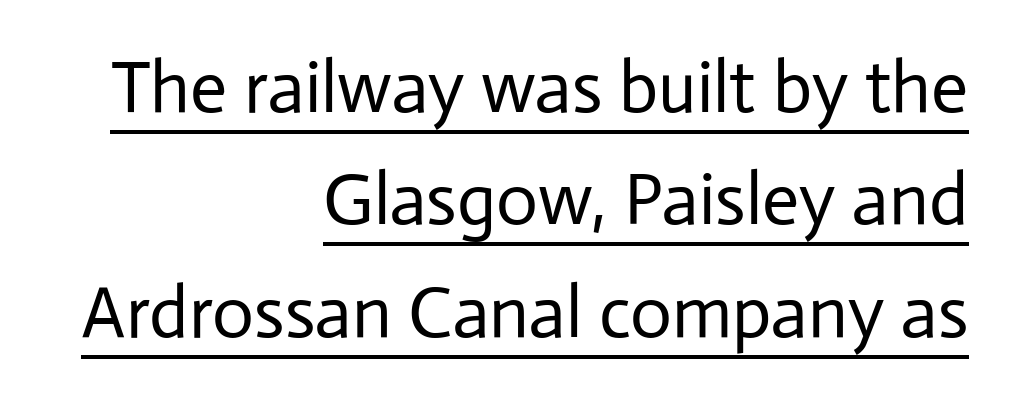
Q: Is the text bold? A: No.
Q: Is the text italic (slanted)? A: No, it is upright.
Q: Is the typeface a serif or a sans-serif typeface? A: Sans-serif.
Q: Is the text underlined? A: Yes.
Q: How is the paragraph aligned? A: Right-aligned.
Q: Is the spacing between letters normal or unusually wide? A: Normal.
Q: Is the spacing between lines tight, normal or loose? A: Normal.
Q: Width (condensed, normal, or wide)? A: Normal.
Q: Stroke contrast? A: Low.
Q: x-height? A: Medium.
Q: Monospaced? A: No.
